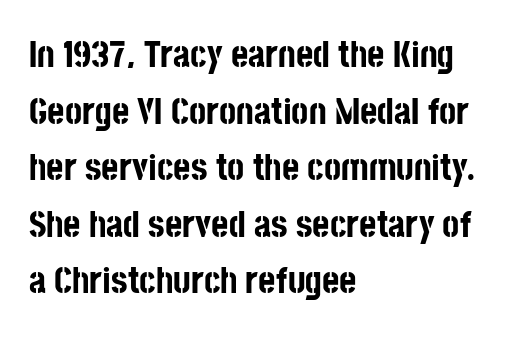
Each line starts at the same left margin while the right side varies. The glyphs are unaccompanied by any horizontal stroke below them. The glyphs have the mass of a bold cut. Each letter keeps its own natural width here, so spacing adapts to shape. Nothing sits at the stroke ends, so this counts as sans-serif. The tracking reads as untouched default to a designer's eye.
